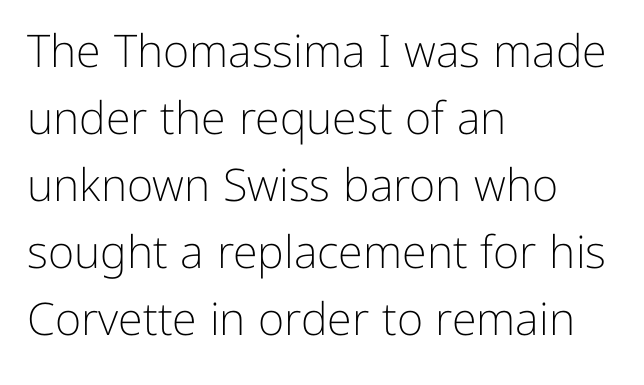
The image shows 45 px light sans-serif type, upright; set left-aligned, normal line spacing (1.49x), normal letter spacing, not underlined; low stroke contrast and a medium x-height.
